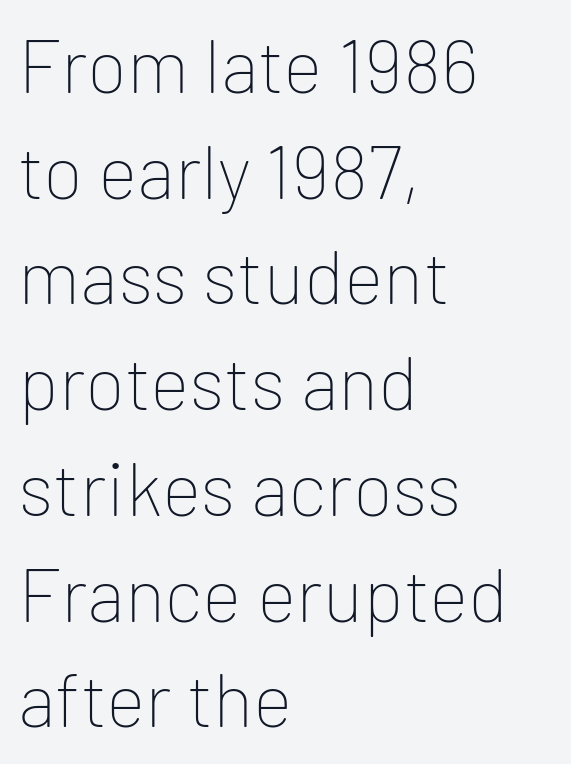
Q: Is the text bold? A: No.
Q: Is the text italic (slanted)? A: No, it is upright.
Q: Is the typeface a serif or a sans-serif typeface? A: Sans-serif.
Q: Is the text underlined? A: No.
Q: How is the paragraph aligned? A: Left-aligned.
Q: Is the spacing between letters normal or unusually wide? A: Normal.
Q: Is the spacing between lines tight, normal or loose? A: Normal.
Q: Width (condensed, normal, or wide)? A: Normal.
Q: Stroke contrast? A: Low.
Q: x-height? A: Medium.
Q: Monospaced? A: No.
